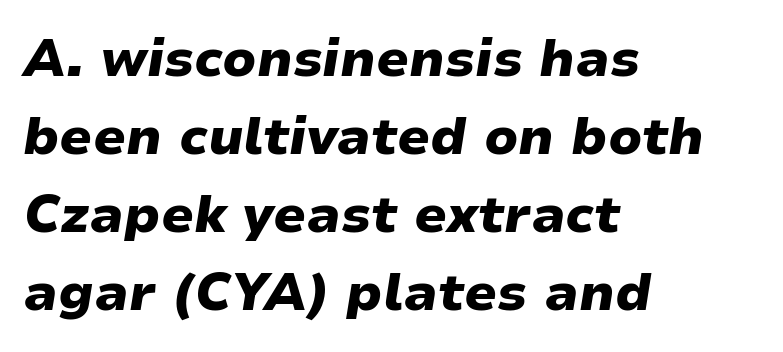
Q: Is the text bold? A: Yes.
Q: Is the text italic (slanted)? A: Yes, it leans right by about 9 degrees.
Q: Is the text underlined? A: No.
Q: How is the paragraph aligned? A: Left-aligned.
Q: Is the spacing between letters normal or unusually wide? A: Normal.
Q: Is the spacing between lines tight, normal or loose? A: Normal.
Q: Width (condensed, normal, or wide)? A: Wide.
Q: Stroke contrast? A: Low.
Q: x-height? A: Medium.
Q: Monospaced? A: No.
